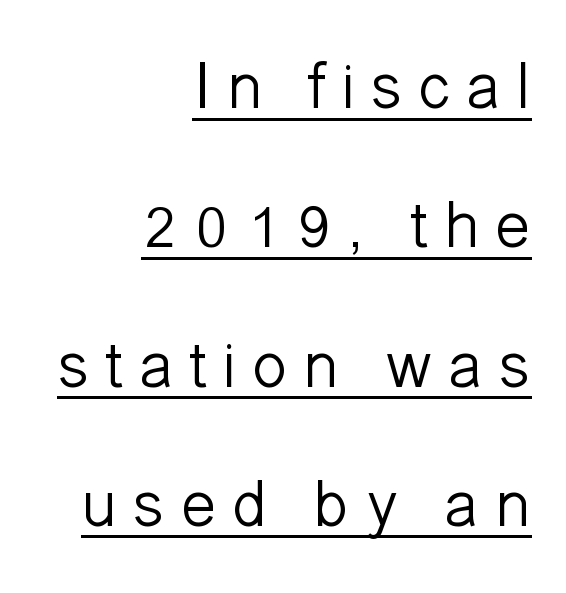
The compositor pushed each line to the right boundary. Stem width sits at or under what a default text font uses. This sample has the flowing, uneven cadence of proportional lettering. Serif or sans? Sans — the stroke terminals are bare. Tracking value appears strongly positive — letters spread wide.
